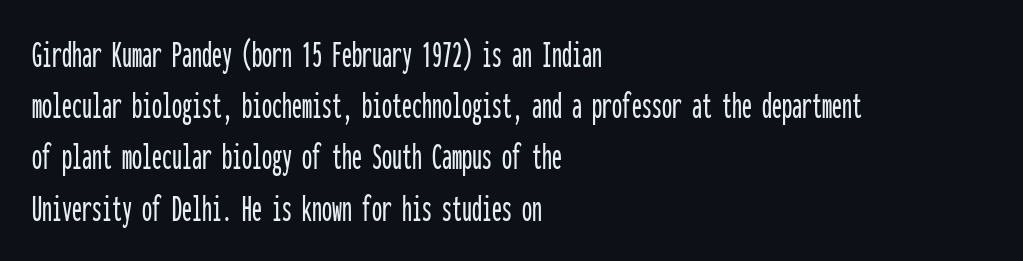
Normally led — the rows are evenly, conventionally spaced. Glyph-to-glyph distance matches everyday printed text. Typeset ragged right — the left edge is the straight one. Serifs: no, the terminals of the letterforms are clean. Upright lettering throughout.
